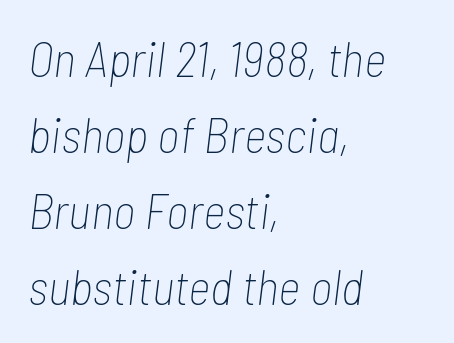
The image shows 49 px thin, condensed type, italic (leaning right); set left-aligned, normal line spacing (1.55x), normal letter spacing, not underlined; low stroke contrast and a medium x-height.
